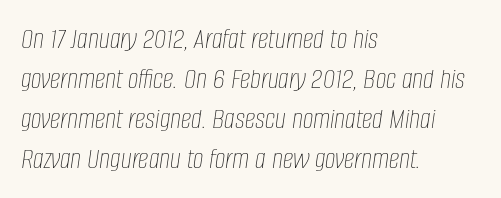
The image shows 30 px thin, condensed type, italic (leaning right); set left-aligned, normal line spacing (1.33x), normal letter spacing, not underlined; low stroke contrast and a large x-height.
